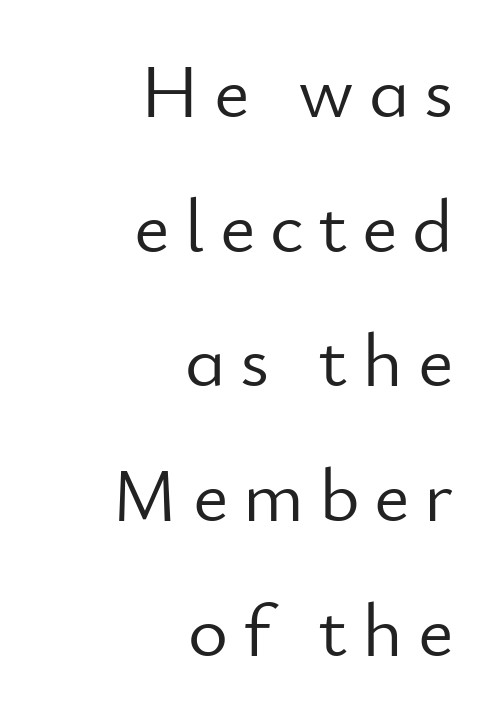
Q: Is the text bold? A: No.
Q: Is the text italic (slanted)? A: No, it is upright.
Q: Is the typeface a serif or a sans-serif typeface? A: Sans-serif.
Q: Is the text underlined? A: No.
Q: How is the paragraph aligned? A: Right-aligned.
Q: Width (condensed, normal, or wide)? A: Normal.
Q: Stroke contrast? A: Low.
Q: x-height? A: Small.
Q: Monospaced? A: No.
